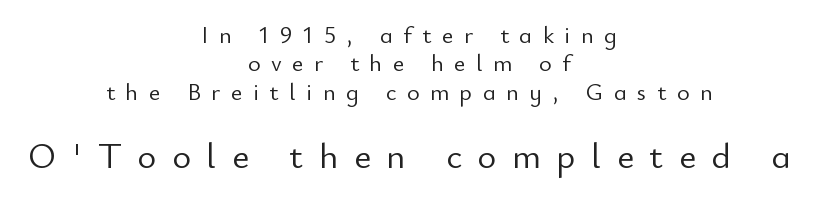
Ink coverage per letter is moderate at most. Two sizes are in play, and the larger belongs to the second block. Anything drawn beneath the words? Only blank space. The rendering uses natural spacing where letterforms have individual widths.
